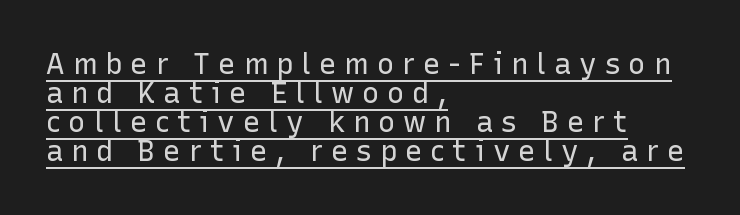
Q: Is the text bold? A: No.
Q: Is the text italic (slanted)? A: No, it is upright.
Q: Is the typeface a serif or a sans-serif typeface? A: Sans-serif.
Q: Is the text underlined? A: Yes.
Q: How is the paragraph aligned? A: Left-aligned.
Q: Is the spacing between letters normal or unusually wide? A: Unusually wide.
Q: Is the spacing between lines tight, normal or loose? A: Tight.
Q: Width (condensed, normal, or wide)? A: Normal.
Q: Stroke contrast? A: Low.
Q: x-height? A: Medium.
Q: Monospaced? A: No.
